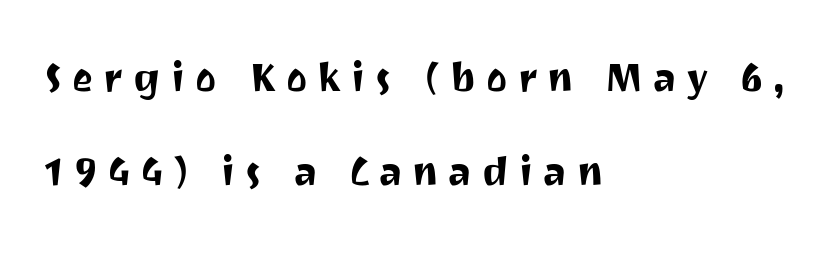
The image shows 50 px sans-serif type, upright; set left-aligned, line spacing 1.89x, unusually wide letter spacing (+0.2 em), not underlined; medium stroke contrast and a medium x-height.
